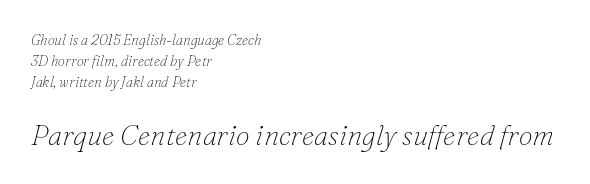
Proportional: the letters do not fall into vertical columns. Horizontal bands of white between lines are of average thickness. Line starts are locked; line ends wander. Is the type slanted? Yes — the strokes lean at a clear angle. Caption: standard tracking, unaltered.
